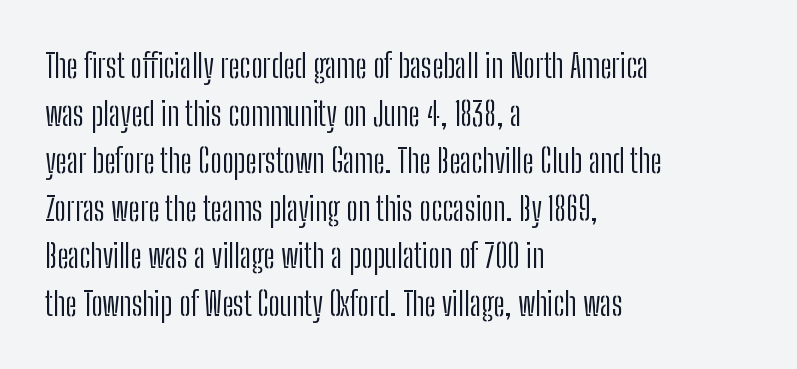
The image shows 33 px light, condensed sans-serif type, upright; set left-aligned, normal line spacing (1.44x), normal letter spacing, not underlined; low stroke contrast and a medium x-height.
